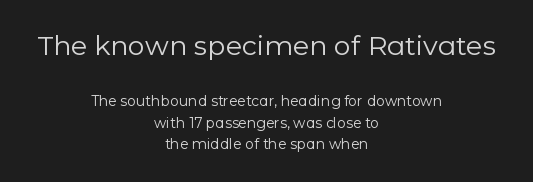
{"italic": "no", "bold": "no", "underline": "no", "align": "center", "line_spacing": "normal", "line_spacing_ratio": 1.56, "letter_spacing": "normal", "letter_spacing_em": 0.0, "larger_block": "first", "size_ratio": 1.93, "glyph_px": 27}
